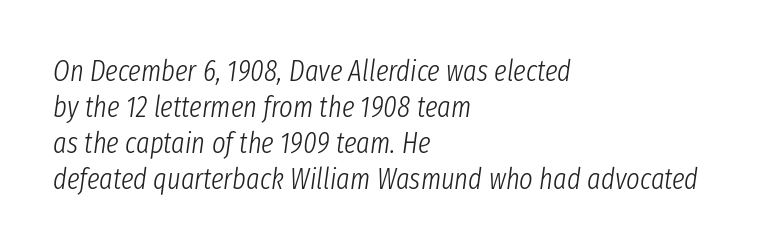
The image shows 29 px light, condensed type, italic (leaning right); set left-aligned, line spacing 1.24x, normal letter spacing, not underlined; low stroke contrast and a medium x-height.
